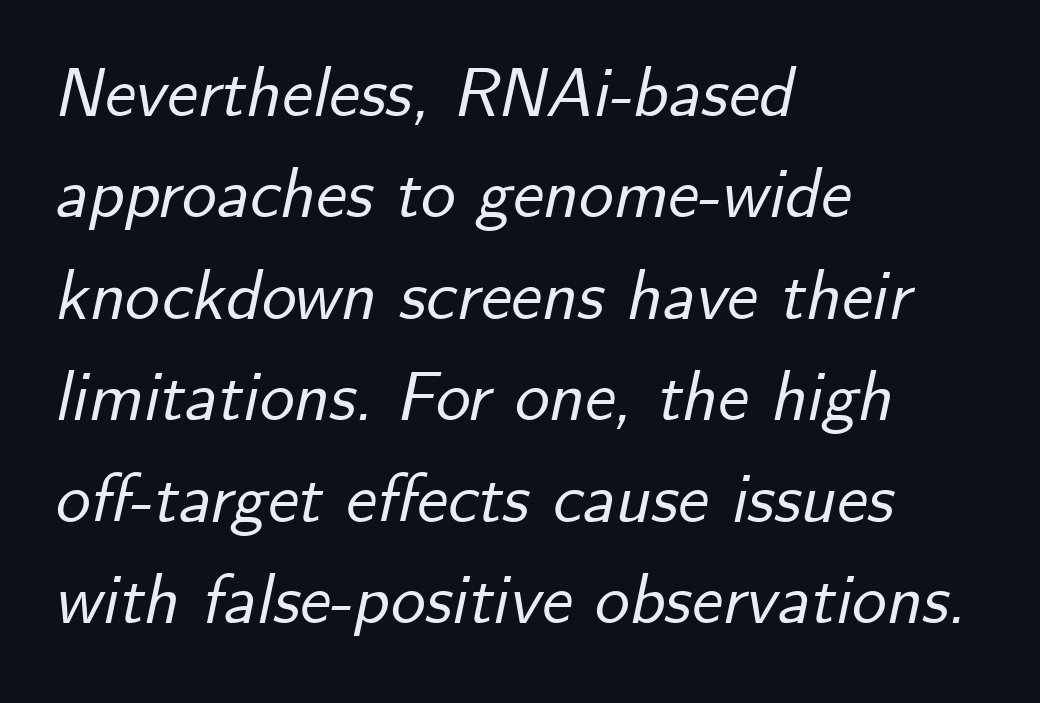
{"italic": "yes", "lean": "right", "slant_degrees": 12, "width": "normal", "stroke_contrast": "low", "x_height": "small", "monospaced": "no", "underline": "no", "align": "left", "line_spacing": "normal", "line_spacing_ratio": 1.47, "letter_spacing": "normal", "letter_spacing_em": 0.0, "glyph_px": 69}
